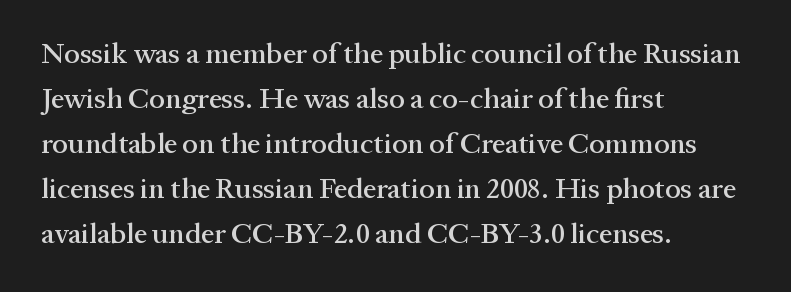
{"serif": "yes", "italic": "no", "width": "normal", "stroke_contrast": "medium", "x_height": "medium", "monospaced": "no", "underline": "no", "align": "left", "line_spacing": "normal", "line_spacing_ratio": 1.55, "letter_spacing": "normal", "letter_spacing_em": 0.0, "glyph_px": 29}
